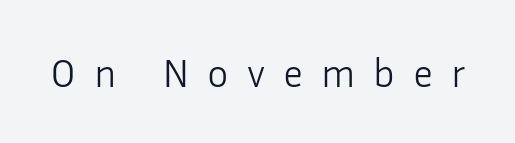
Stroke thickness stays within the range of a standard reading face or lighter. Do the characters align in a grid? No, the font is proportional. The gaps between neighbouring characters are conspicuously large. The face used here is a sans, in the tradition of grotesques and geometrics. The typography opts for an upright posture over an oblique one. Letters rest on an invisible, unmarked baseline.
